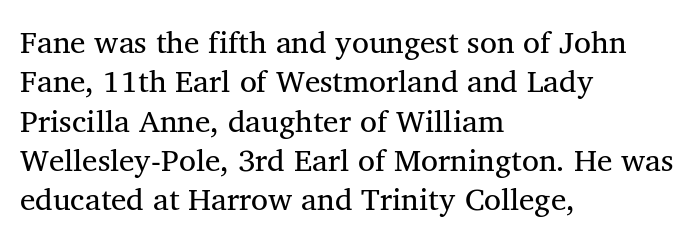
The image shows 31 px regular-weight serif type; set left-aligned, normal line spacing (1.27x), normal letter spacing, not underlined; medium stroke contrast and a medium x-height.
